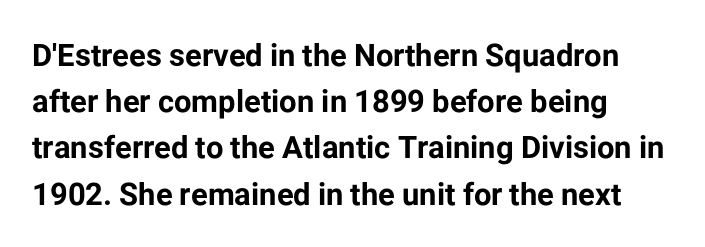
Q: Is the text bold? A: Yes.
Q: Is the text italic (slanted)? A: No, it is upright.
Q: Is the typeface a serif or a sans-serif typeface? A: Sans-serif.
Q: Is the text underlined? A: No.
Q: How is the paragraph aligned? A: Left-aligned.
Q: Is the spacing between letters normal or unusually wide? A: Normal.
Q: Is the spacing between lines tight, normal or loose? A: Normal.
Q: Width (condensed, normal, or wide)? A: Normal.
Q: Stroke contrast? A: Low.
Q: x-height? A: Medium.
Q: Monospaced? A: No.
